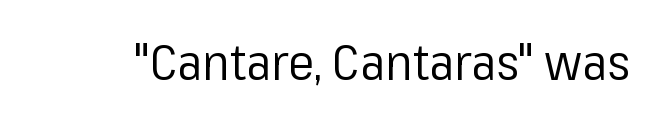
The image shows 50 px regular-weight sans-serif type, upright; set normal letter spacing, not underlined; low stroke contrast and a medium x-height.
